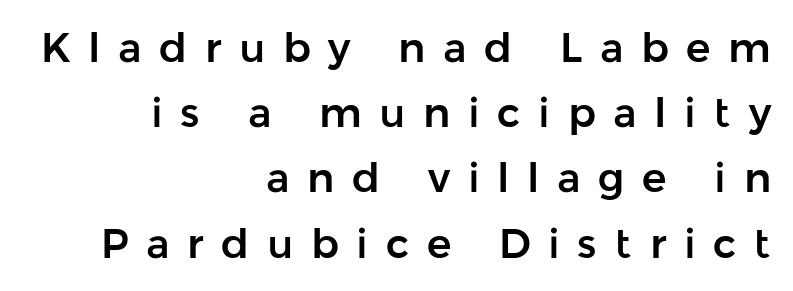
Varying glyph widths throughout — classic text-font behaviour. These lines have a slow, spaced-out rhythm from letter to letter. Typeset ragged left — the right edge is the straight one. What's the leading like? Ordinary, nothing unusual. This rendering employs a face without finishing strokes, i.e., a sans-serif.
